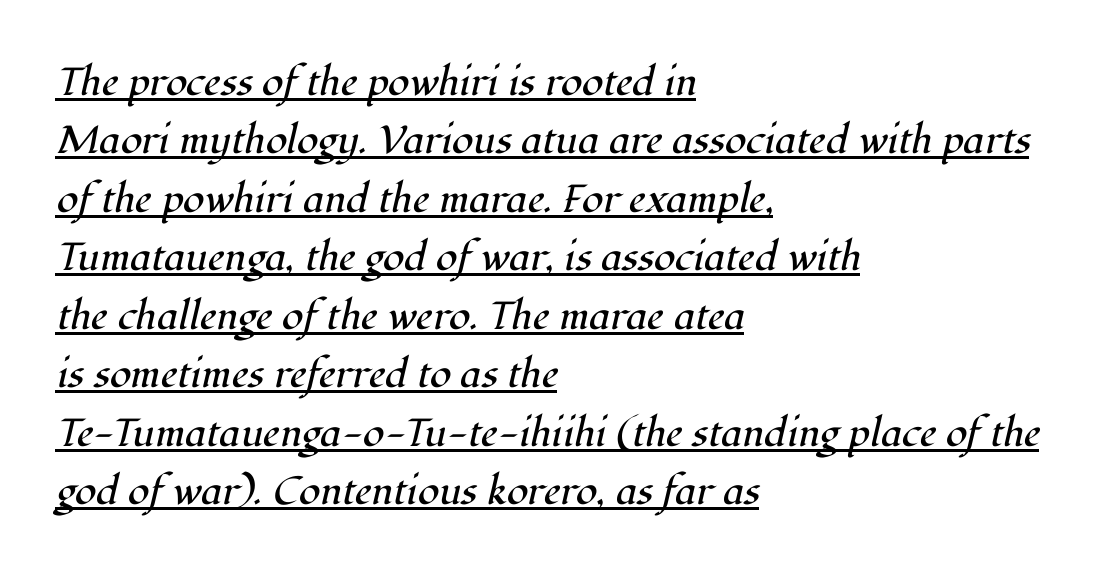
{"serif": "yes", "italic": "yes", "lean": "right", "slant_degrees": 12, "bold": "no", "weight": "regular", "width": "normal", "stroke_contrast": "high", "x_height": "medium", "monospaced": "no", "underline": "yes", "align": "left", "line_spacing": "normal", "line_spacing_ratio": 1.5, "letter_spacing": "normal", "letter_spacing_em": 0.0, "glyph_px": 39}
